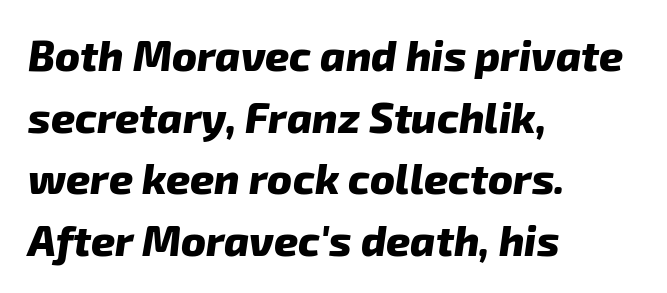
In terms of leading, this rendering sits right in the middle. The text was rendered using a sans face with plain stroke endings. The glyphs are unaccompanied by any horizontal stroke below them. Layout note: lines flush left. These lines are rendered in a variable-pitch font.
